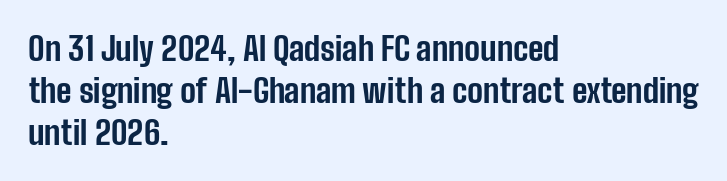
{"serif": "no", "italic": "no", "bold": "yes", "weight": "bold", "width": "condensed", "stroke_contrast": "low", "x_height": "medium", "monospaced": "no", "underline": "no", "align": "left", "line_spacing": "normal", "line_spacing_ratio": 1.27, "letter_spacing": "normal", "letter_spacing_em": 0.0, "glyph_px": 33}
